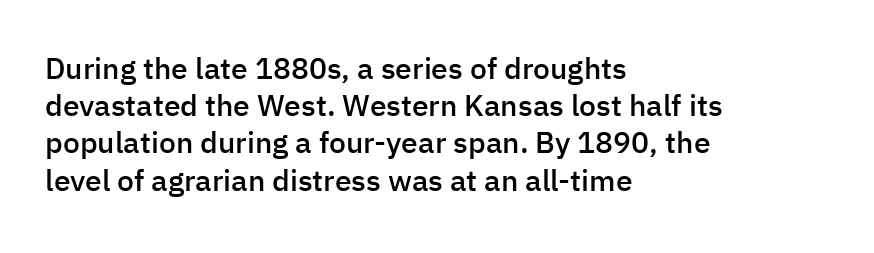
{"serif": "no", "italic": "no", "bold": "semi", "weight": "semibold", "width": "normal", "stroke_contrast": "low", "x_height": "medium", "monospaced": "no", "underline": "no", "align": "left", "line_spacing_ratio": 1.24, "letter_spacing": "normal", "letter_spacing_em": 0.0, "glyph_px": 30}
